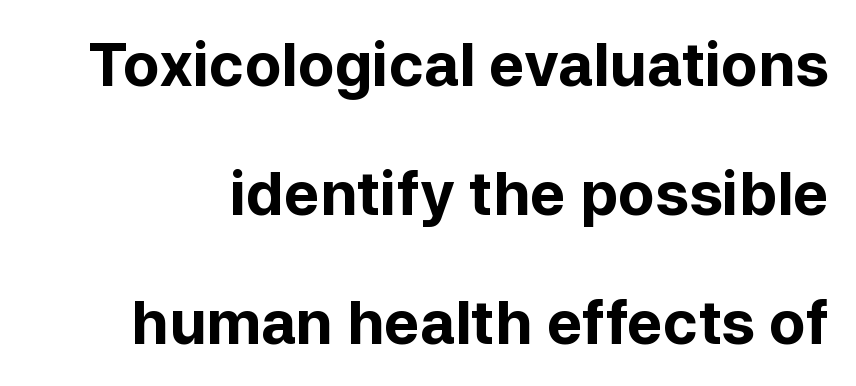
The image shows 60 px bold sans-serif type, upright; set loose line spacing (2.15x), normal letter spacing, not underlined; low stroke contrast and a medium x-height.
